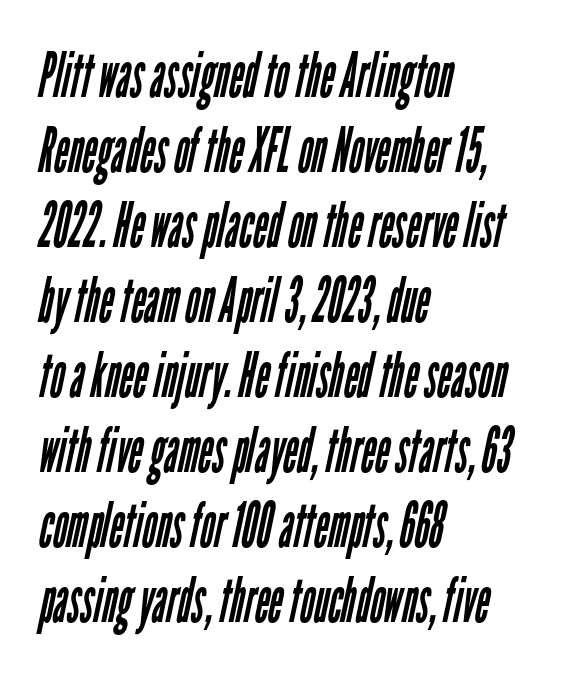
Q: Is the text bold? A: No.
Q: Is the typeface a serif or a sans-serif typeface? A: Sans-serif.
Q: Is the text underlined? A: No.
Q: How is the paragraph aligned? A: Left-aligned.
Q: Is the spacing between letters normal or unusually wide? A: Normal.
Q: Width (condensed, normal, or wide)? A: Condensed.
Q: Stroke contrast? A: Low.
Q: x-height? A: Medium.
Q: Monospaced? A: No.
